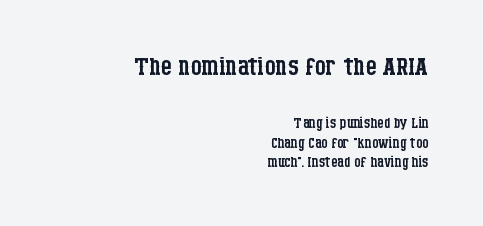
{"serif": "yes", "italic": "no", "bold": "no", "weight": "regular", "width": "condensed", "stroke_contrast": "low", "x_height": "large", "monospaced": "no", "underline": "no", "align": "right", "line_spacing": "tight", "line_spacing_ratio": 0.98, "letter_spacing": "normal", "letter_spacing_em": 0.0, "larger_block": "first", "size_ratio": 1.75, "glyph_px": 35}
